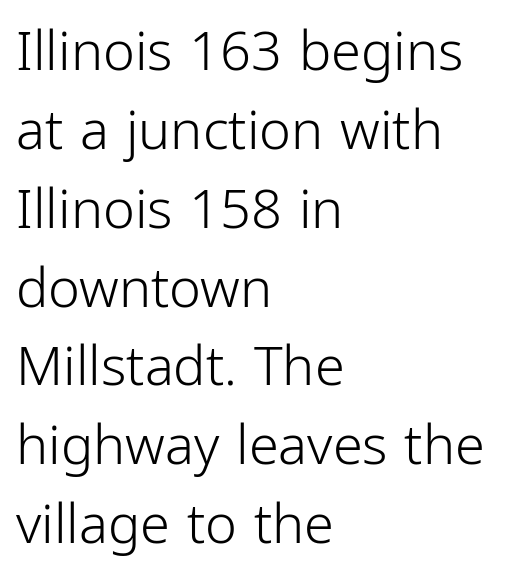
The image shows 54 px light, condensed sans-serif type, upright; set left-aligned, normal line spacing (1.46x), normal letter spacing, not underlined; low stroke contrast and a medium x-height.
